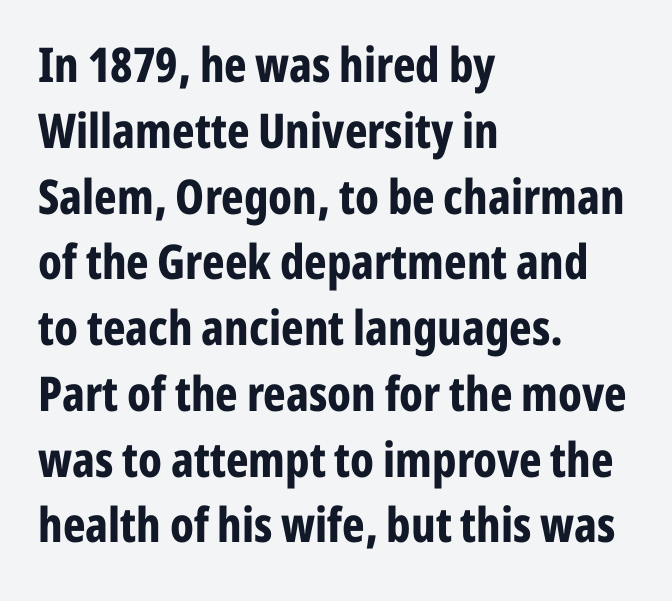
{"serif": "no", "italic": "no", "bold": "yes", "weight": "bold", "width": "condensed", "stroke_contrast": "low", "x_height": "medium", "monospaced": "no", "underline": "no", "align": "left", "line_spacing": "normal", "line_spacing_ratio": 1.37, "letter_spacing": "normal", "letter_spacing_em": 0.0, "glyph_px": 48}
